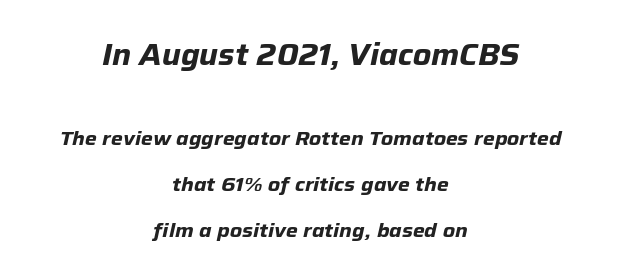
{"italic": "yes", "lean": "right", "slant_degrees": 12, "bold": "yes", "weight": "bold", "width": "normal", "stroke_contrast": "low", "x_height": "medium", "monospaced": "no", "underline": "no", "align": "center", "line_spacing": "loose", "line_spacing_ratio": 2.28, "letter_spacing": "normal", "letter_spacing_em": 0.0, "larger_block": "first", "size_ratio": 1.5, "glyph_px": 30}
